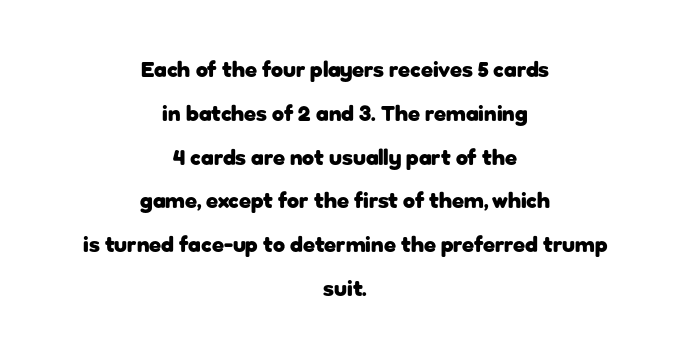
Interline gaps are noticeably wide in this sample. No extra tracking has been applied to these lines. What weight is shown? A full bold with thick strokes. Visually the block forms a symmetrical silhouette, jagged on both flanks. In terms of posture, this sample is upright. No word sits above an underline.
